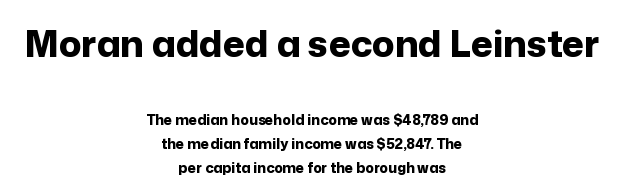
Style check: upright. Its strokes are broad and dark, the hallmark of bold type. The rendering uses natural spacing where letterforms have individual widths. Nope, no serifs anywhere on these letters.
